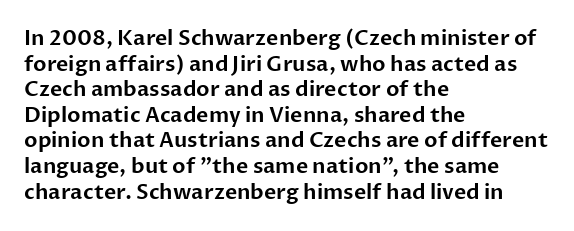
Line beginnings align vertically; line endings do not. Posture: vertical. A typesetter would call this zero additional tracking. The baseline area is clear.
